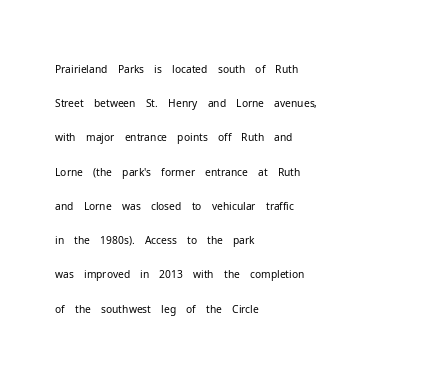
The image shows 21 px text type, upright; set left-aligned, normal line spacing (1.63x), normal letter spacing, not underlined.
